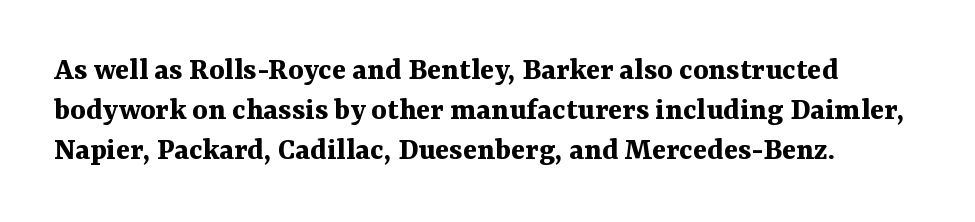
{"serif": "yes", "italic": "no", "bold": "yes", "weight": "bold", "width": "normal", "stroke_contrast": "medium", "x_height": "medium", "monospaced": "no", "underline": "no", "line_spacing_ratio": 1.21, "letter_spacing": "normal", "letter_spacing_em": 0.0, "glyph_px": 33}
